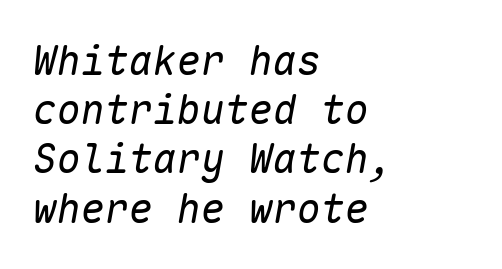
{"italic": "yes", "lean": "right", "slant_degrees": 10, "bold": "no", "weight": "regular", "width": "normal", "stroke_contrast": "low", "x_height": "medium", "monospaced": "yes", "underline": "no", "align": "left", "line_spacing_ratio": 1.23, "letter_spacing": "normal", "letter_spacing_em": 0.0, "glyph_px": 40}
